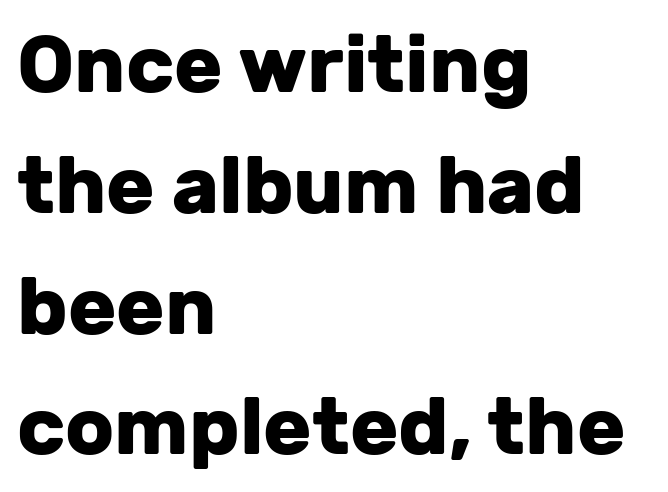
Letterform terminals end flat and unadorned throughout the passage. Compared with typical paragraphs, the rows here are spaced about the same. The type sits square on the baseline with zero lean. This sample has the flowing, uneven cadence of proportional lettering. Quick note: underline off. Summary of weight: heavy, a full bold.
